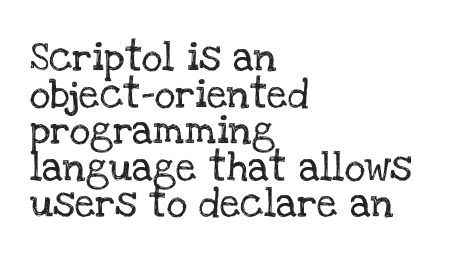
The image shows 29 px serif type, upright; set left-aligned, normal line spacing (1.26x), normal letter spacing, not underlined; low stroke contrast and a large x-height.
